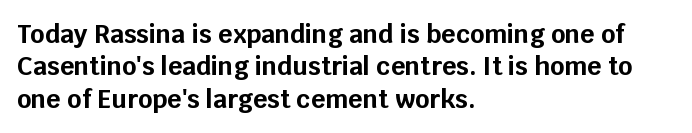
The image shows 25 px bold type, upright; set left-aligned, normal line spacing (1.3x), normal letter spacing, not underlined.
